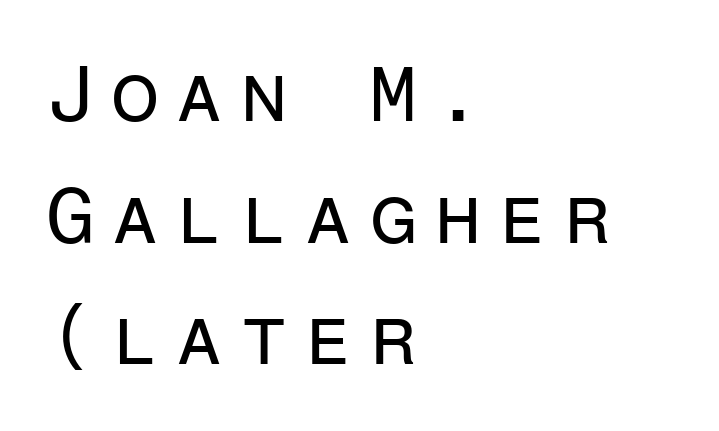
Serif or sans? Sans — the stroke terminals are bare. The rendering uses a moderate line-height, typical for paragraphs. A typesetter would mark this as roman, not italic. This rendering features lettering with no underline. The paragraph shown leans on its left margin.
